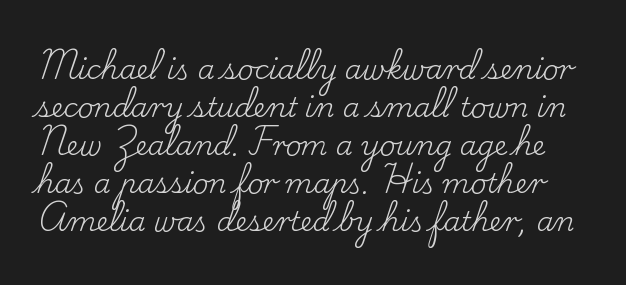
The lines sit at an ordinary, default distance from one another. Anything drawn beneath the words? Only blank space. Nobody touched the tracking dial on this one. A quiet, ordinary-to-light weight characterises the typeface.
